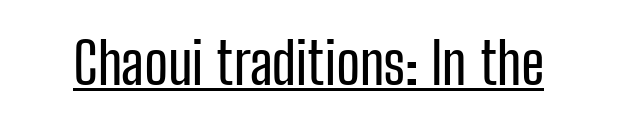
The face used here is proportionally spaced, like ordinary book or web type. The rendering keeps characters at their native spacing. Does the type have serifs? No, each stem ends abruptly. These lines were composed using upright roman letters. Looks like someone drew a line under every word here.
